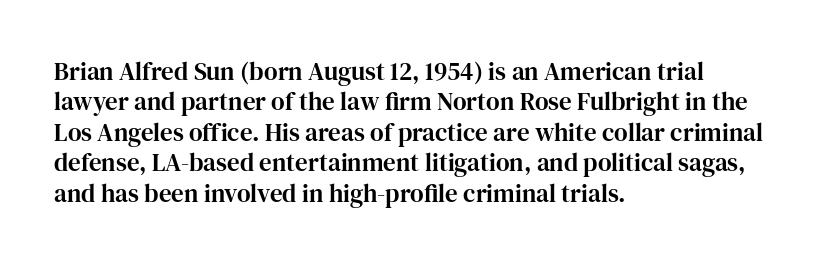
{"italic": "no", "underline": "no", "align": "left", "line_spacing_ratio": 1.22, "letter_spacing": "normal", "letter_spacing_em": 0.0, "glyph_px": 25}
